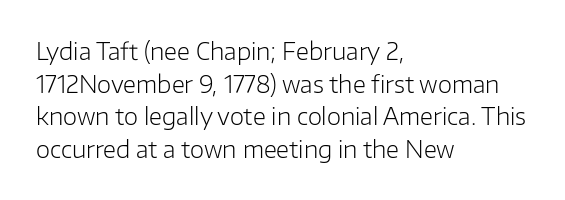
Characters follow at the spacing the type designer built in. The letterforms sit at book weight or below. Rendered with straight, roman letterforms. The rows are spaced the way most documents space them. The strip under each line holds only bare page.
